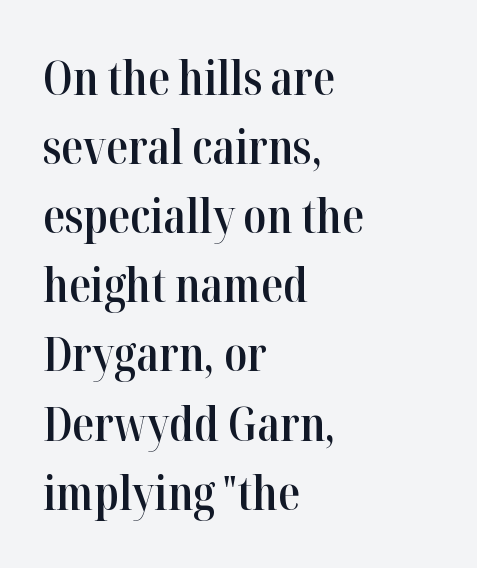
Stroke terminals: seriffed. On the weight axis this lands at semibold, roughly 600. Students, note that the glyphs here touch the page at normal intervals. Only glyphs here, with clear space below each row.
